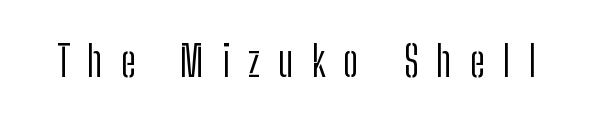
Q: Is the text bold? A: No.
Q: Is the text italic (slanted)? A: No, it is upright.
Q: Is the typeface a serif or a sans-serif typeface? A: Sans-serif.
Q: Is the text underlined? A: No.
Q: Is the spacing between letters normal or unusually wide? A: Unusually wide.
Q: Width (condensed, normal, or wide)? A: Condensed.
Q: Stroke contrast? A: Low.
Q: x-height? A: Medium.
Q: Monospaced? A: No.
